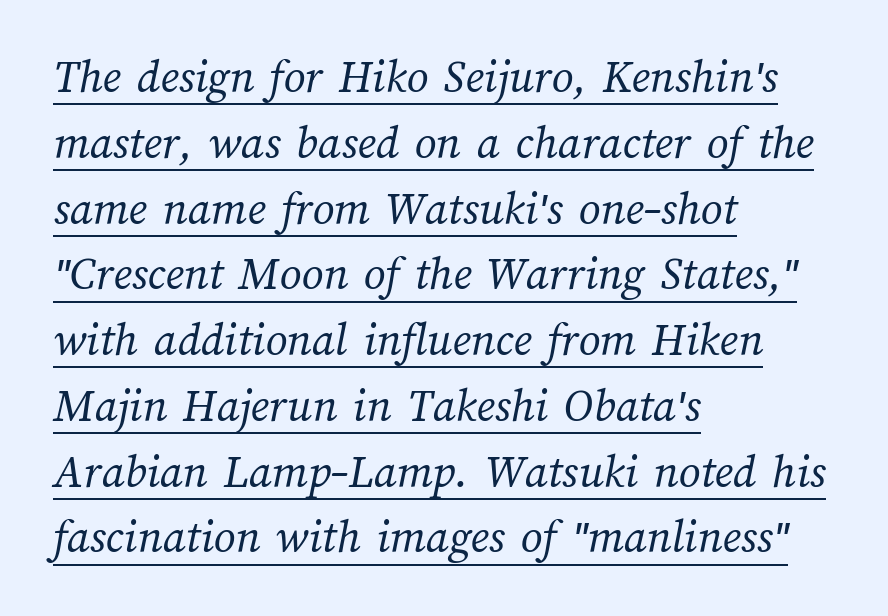
Q: Is the text bold? A: No.
Q: Is the text underlined? A: Yes.
Q: How is the paragraph aligned? A: Left-aligned.
Q: Is the spacing between letters normal or unusually wide? A: Normal.
Q: Is the spacing between lines tight, normal or loose? A: Normal.
Q: Width (condensed, normal, or wide)? A: Normal.
Q: Stroke contrast? A: Medium.
Q: x-height? A: Medium.
Q: Monospaced? A: No.
